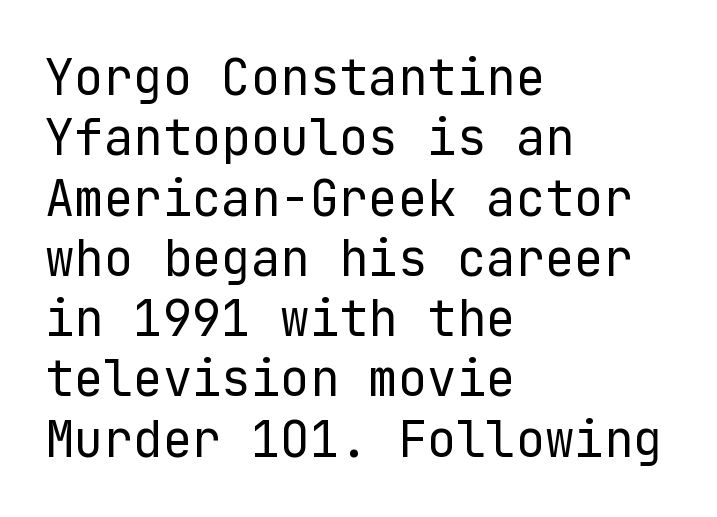
The rendering anchors every line to the left-hand side. Is the letter spacing exaggerated? No — it looks like the ordinary default. Serifs: no, the terminals of the letterforms are clean. No chunkiness to these letters — they're not bold. The typography opts for an upright posture over an oblique one. Descender tails drop into unmarked territory.
